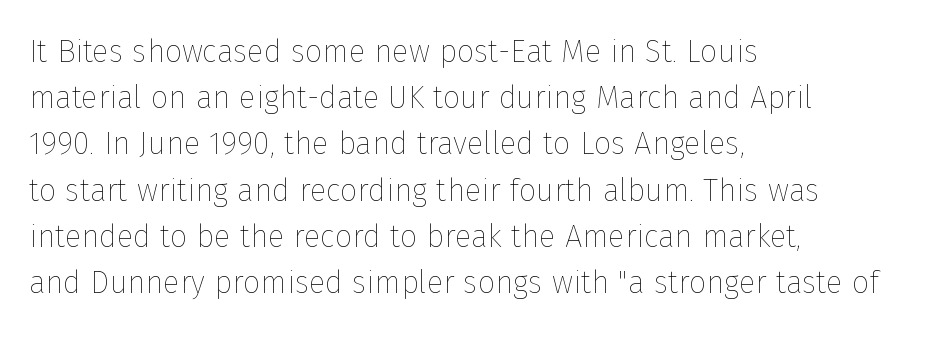
Vertical spacing — default. Observe the ordinary spacing: letters are neighbours, not strangers. Caption: multi-line text, flush left, ragged right. Proportional: the letters do not fall into vertical columns.
